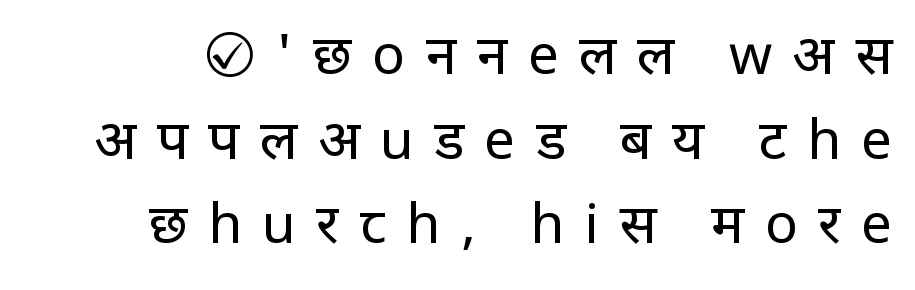
Whoever set this chose a conventional vertical rhythm. Weight: not bold — regular or lighter. Plain, unruled lines of type. Stroke terminals: plain, sans-serif.
